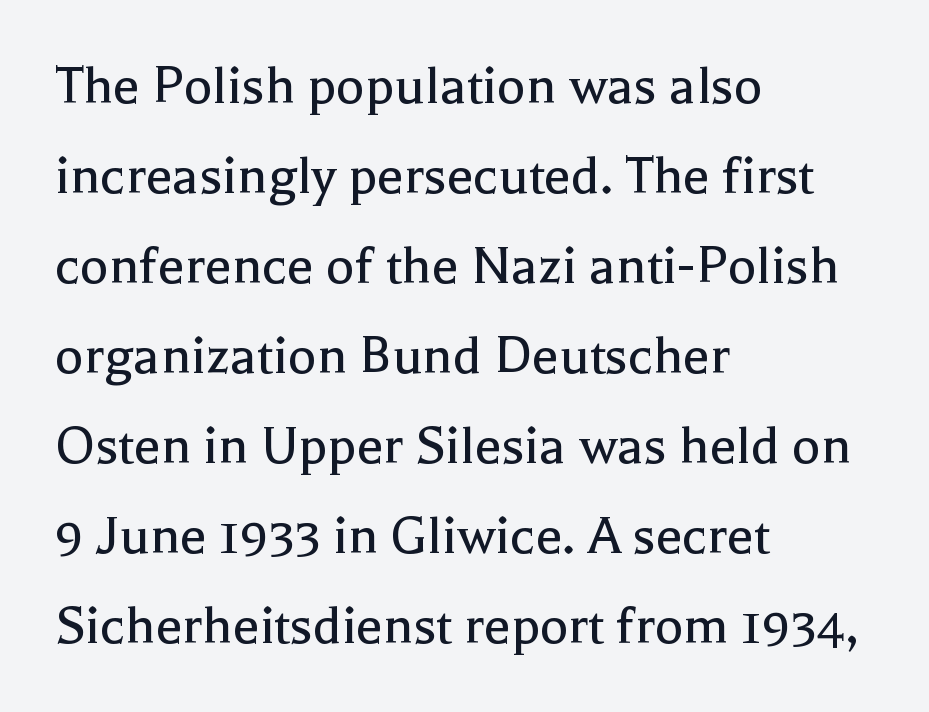
The image shows 60 px regular-weight serif type, upright; set left-aligned, normal line spacing (1.5x), normal letter spacing, not underlined; a medium x-height.
